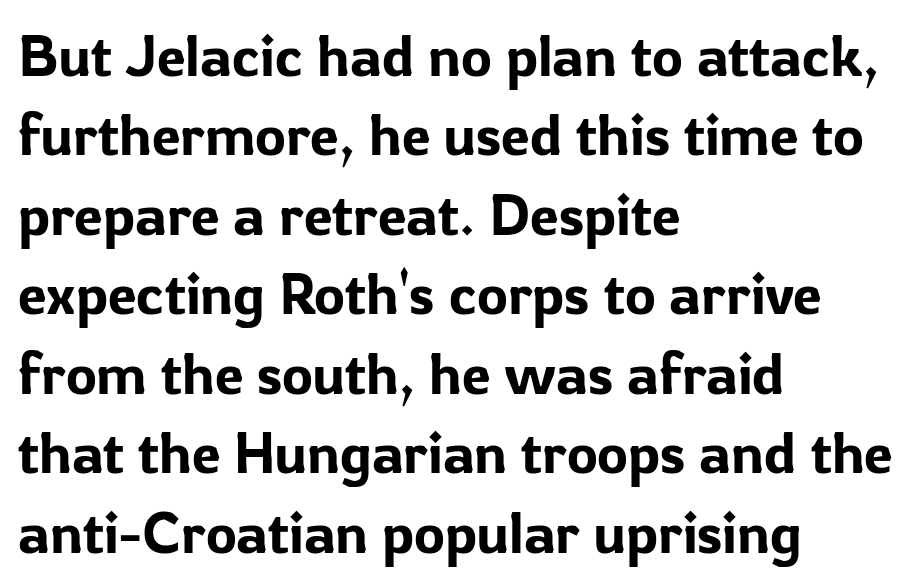
Q: Is the text italic (slanted)? A: No, it is upright.
Q: Is the typeface a serif or a sans-serif typeface? A: Sans-serif.
Q: Is the text underlined? A: No.
Q: How is the paragraph aligned? A: Left-aligned.
Q: Is the spacing between letters normal or unusually wide? A: Normal.
Q: Is the spacing between lines tight, normal or loose? A: Normal.
Q: Width (condensed, normal, or wide)? A: Normal.
Q: Stroke contrast? A: Low.
Q: x-height? A: Medium.
Q: Monospaced? A: No.
